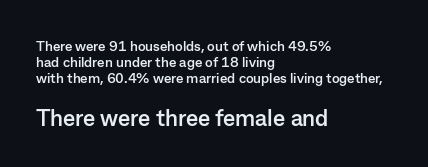
Q: Is the text bold? A: Yes.
Q: Is the text italic (slanted)? A: No, it is upright.
Q: Is the text underlined? A: No.
Q: How is the paragraph aligned? A: Left-aligned.
Q: Is the spacing between letters normal or unusually wide? A: Normal.
Q: Is the spacing between lines tight, normal or loose? A: Tight.
Q: Which block of text is set in a larger size, the first (top) or the second (bottom)? A: The second (bottom) one.
